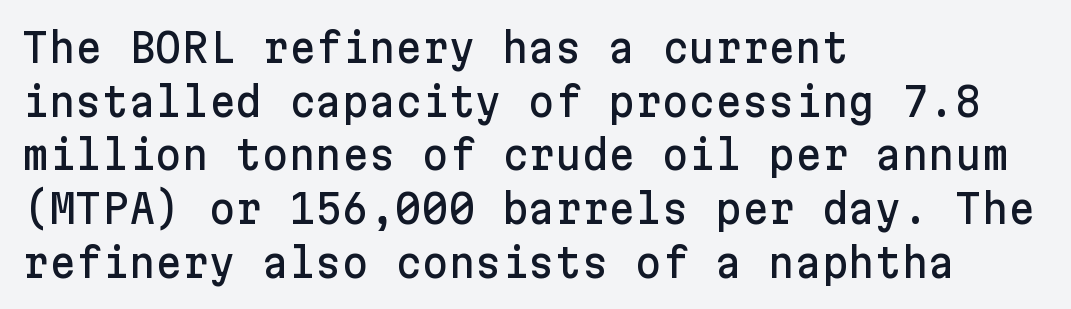
I'd call this a sans setting — the letters go barefoot. If you drew a ruler down the left edge, every line would touch it. Notice how descenders clear the ascenders below comfortably — that's standard leading. Does the lettering tilt? It doesn't — this is upright. The gaps between neighbouring characters are ordinary and unremarkable.
